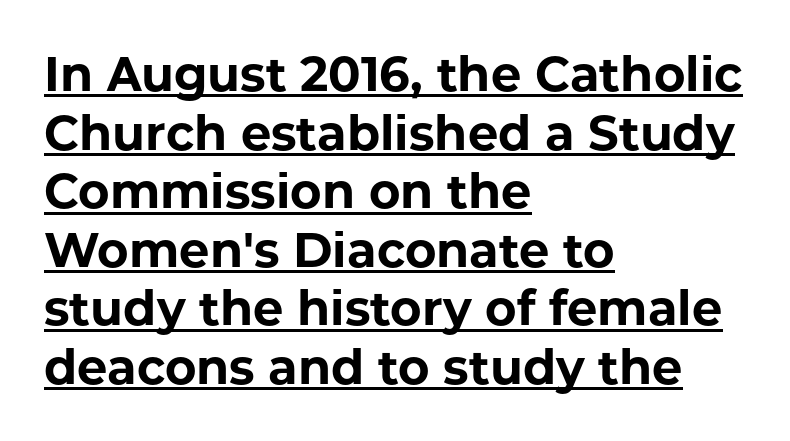
The image shows 48 px bold sans-serif type, upright; set left-aligned, line spacing 1.22x, normal letter spacing, underlined; low stroke contrast and a medium x-height.
